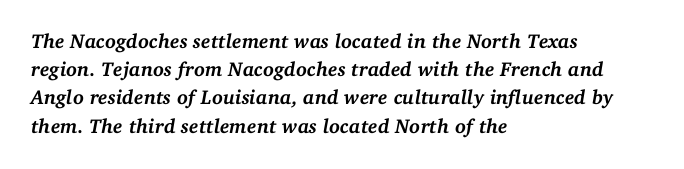
Strokes here are thick enough to call this a true bold. Compared with ordinary roman type, these characters are visibly tilted. Descender tails drop into unmarked territory. Short and long lines alike share a common starting point at left. The tracking reads as untouched default to a designer's eye. Evenly set lines give the paragraph a standard silhouette.
